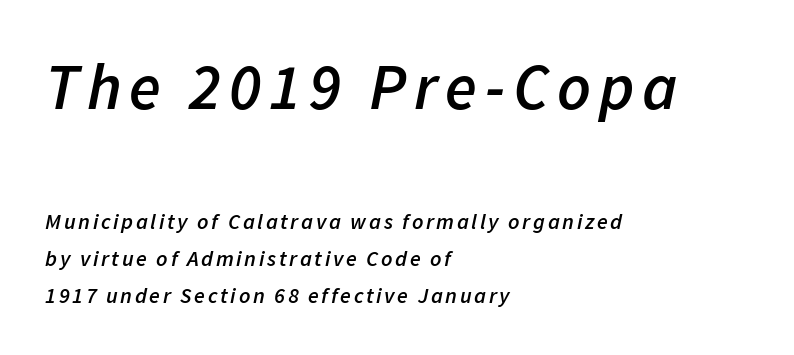
{"italic": "yes", "lean": "right", "slant_degrees": 11, "bold": "semi", "weight": "semibold", "width": "normal", "stroke_contrast": "low", "x_height": "medium", "monospaced": "no", "underline": "no", "align": "left", "line_spacing": "normal", "line_spacing_ratio": 1.69, "larger_block": "first", "size_ratio": 2.95, "glyph_px": 65}
